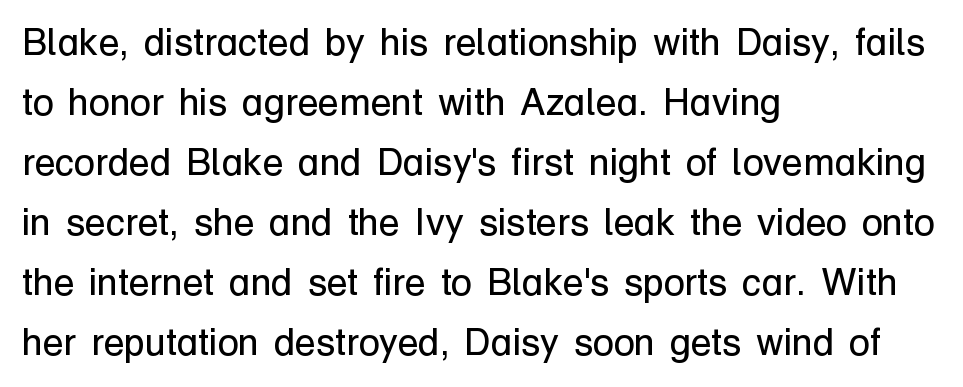
Rows of type keep a routine distance in the vertical direction. The face used here is proportionally spaced, like ordinary book or web type. A roman cut, with each character standing at attention. All the whitespace from short lines collects on the right.
